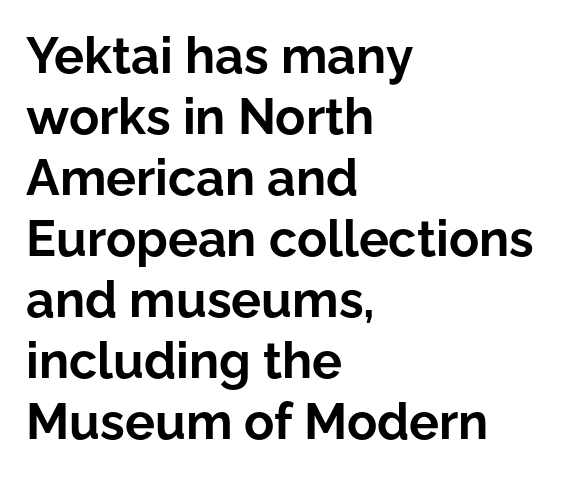
Q: Is the text bold? A: Yes.
Q: Is the text italic (slanted)? A: No, it is upright.
Q: Is the typeface a serif or a sans-serif typeface? A: Sans-serif.
Q: Is the text underlined? A: No.
Q: How is the paragraph aligned? A: Left-aligned.
Q: Is the spacing between letters normal or unusually wide? A: Normal.
Q: Width (condensed, normal, or wide)? A: Normal.
Q: Stroke contrast? A: Low.
Q: x-height? A: Medium.
Q: Monospaced? A: No.
